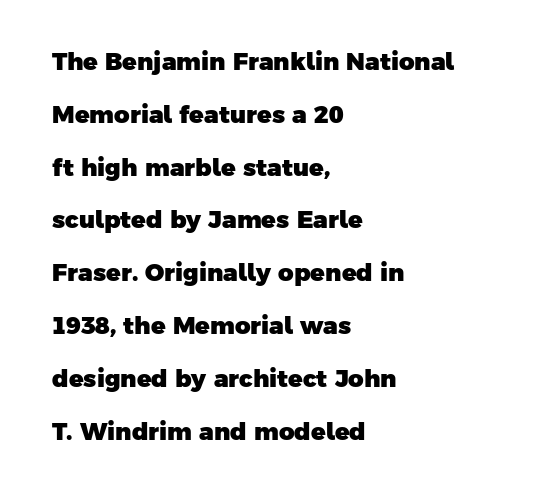
{"bold": "yes", "underline": "no", "align": "left", "line_spacing": "loose", "line_spacing_ratio": 2.2, "letter_spacing": "normal", "letter_spacing_em": 0.0, "glyph_px": 24}
